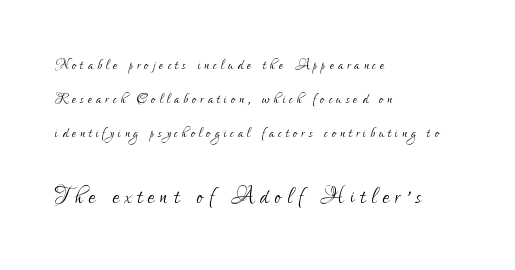
The image shows 29 px light, condensed sans-serif type; set left-aligned, line spacing 1.79x, unusually wide letter spacing (+0.21 em), not underlined; the second (bottom) block is 1.53x larger; low stroke contrast and a small x-height.
